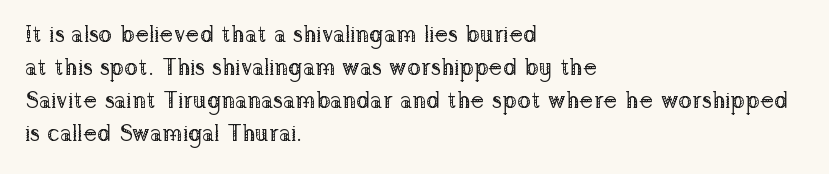
The image shows 23 px text type, upright; set left-aligned, normal line spacing (1.44x), normal letter spacing, not underlined.
